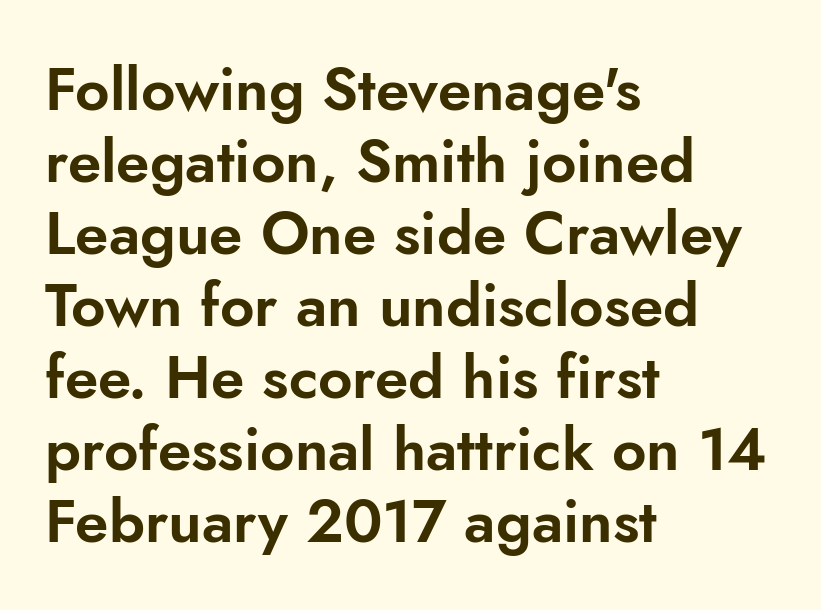
Q: Is the text italic (slanted)? A: No, it is upright.
Q: Is the typeface a serif or a sans-serif typeface? A: Sans-serif.
Q: Is the text underlined? A: No.
Q: How is the paragraph aligned? A: Left-aligned.
Q: Is the spacing between letters normal or unusually wide? A: Normal.
Q: Width (condensed, normal, or wide)? A: Normal.
Q: Stroke contrast? A: Low.
Q: x-height? A: Small.
Q: Monospaced? A: No.
